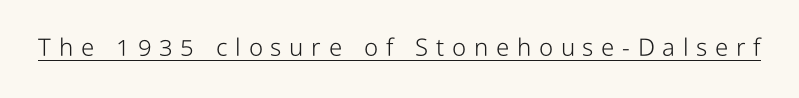
Q: Is the text bold? A: No.
Q: Is the text italic (slanted)? A: No, it is upright.
Q: Is the text underlined? A: Yes.
Q: Is the spacing between letters normal or unusually wide? A: Unusually wide.
